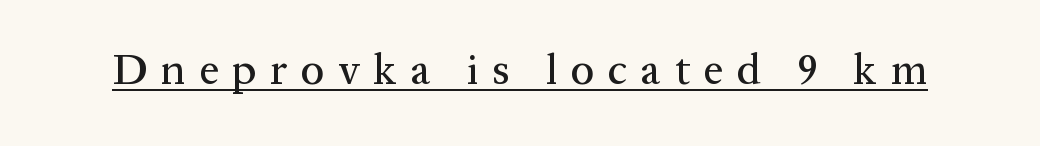
{"serif": "yes", "italic": "no", "width": "normal", "stroke_contrast": "medium", "x_height": "medium", "monospaced": "no", "underline": "yes", "letter_spacing": "wide", "letter_spacing_em": 0.32, "glyph_px": 43}
